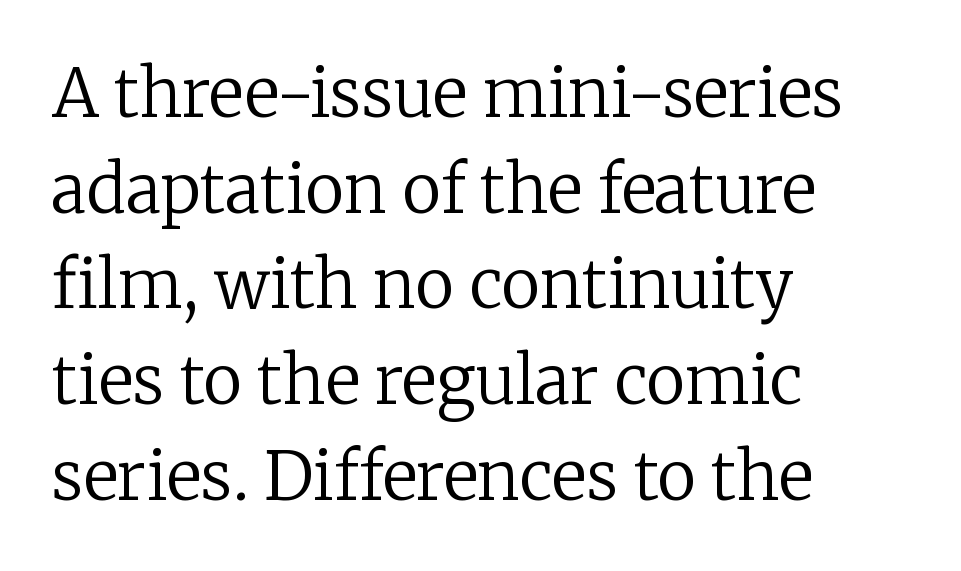
{"serif": "yes", "italic": "no", "bold": "no", "weight": "regular", "width": "normal", "stroke_contrast": "low", "x_height": "medium", "monospaced": "no", "underline": "no", "align": "left", "line_spacing": "normal", "line_spacing_ratio": 1.45, "letter_spacing": "normal", "letter_spacing_em": 0.0, "glyph_px": 66}
